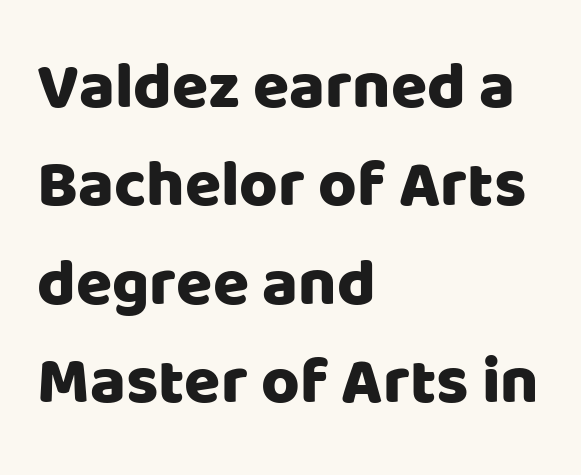
Is this a fixed-width face? No — the glyphs have proportional, varying widths. Vertical strokes here are truly vertical. The typesetter chose a ragged-right arrangement here. To sum up the face: it is a sans, with no serifs. Honestly, the row spacing looks completely unremarkable. Each word holds together tightly as a unit, with standard inter-letter gaps.
